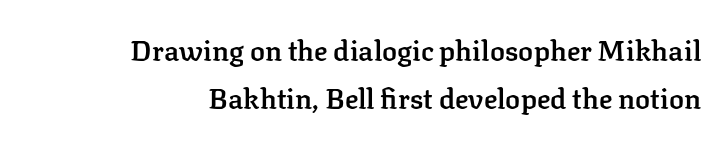
Q: Is the text bold? A: Semi-bold.
Q: Is the text italic (slanted)? A: No, it is upright.
Q: Is the typeface a serif or a sans-serif typeface? A: Serif.
Q: Is the text underlined? A: No.
Q: How is the paragraph aligned? A: Right-aligned.
Q: Is the spacing between letters normal or unusually wide? A: Normal.
Q: Width (condensed, normal, or wide)? A: Normal.
Q: Stroke contrast? A: Low.
Q: x-height? A: Medium.
Q: Monospaced? A: No.
